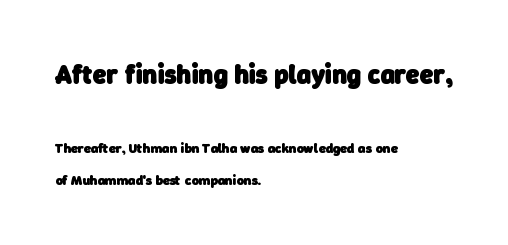
Q: Is the text bold? A: Yes.
Q: Is the text underlined? A: No.
Q: How is the paragraph aligned? A: Left-aligned.
Q: Is the spacing between letters normal or unusually wide? A: Normal.
Q: Is the spacing between lines tight, normal or loose? A: Loose.
Q: Which block of text is set in a larger size, the first (top) or the second (bottom)? A: The first (top) one.
